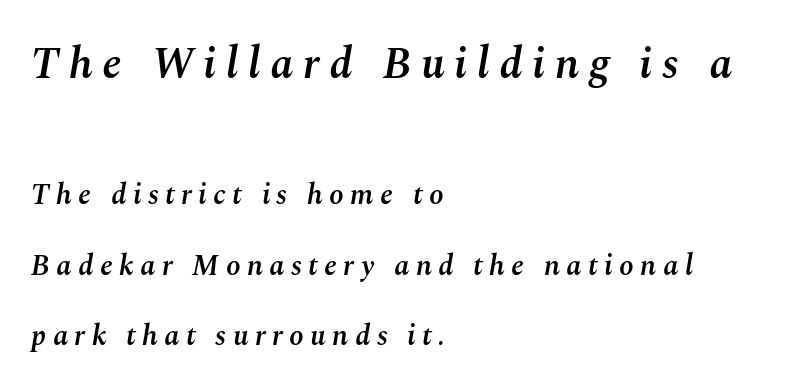
Each letter keeps its own natural width here, so spacing adapts to shape. This sample is left-justified, so line endings fall wherever the words run out. Beneath every word, the page is bare. Two sizes are in play, and the larger belongs to the first block.
